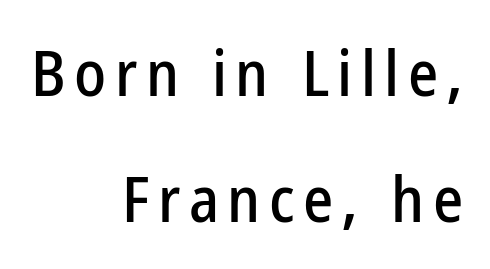
{"serif": "no", "italic": "no", "width": "condensed", "stroke_contrast": "low", "x_height": "medium", "monospaced": "no", "underline": "no", "align": "right", "line_spacing": "loose", "line_spacing_ratio": 1.97, "glyph_px": 64}
